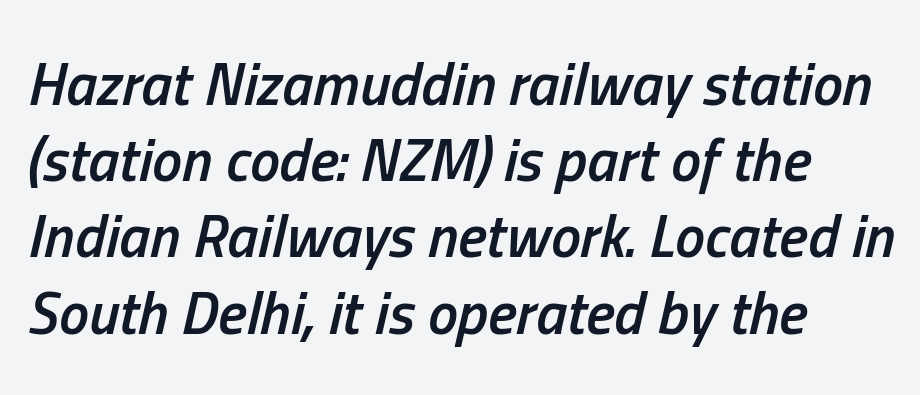
The image shows 60 px semibold, condensed type, italic (leaning right); set left-aligned, normal line spacing (1.27x), normal letter spacing, not underlined; low stroke contrast and a medium x-height.
